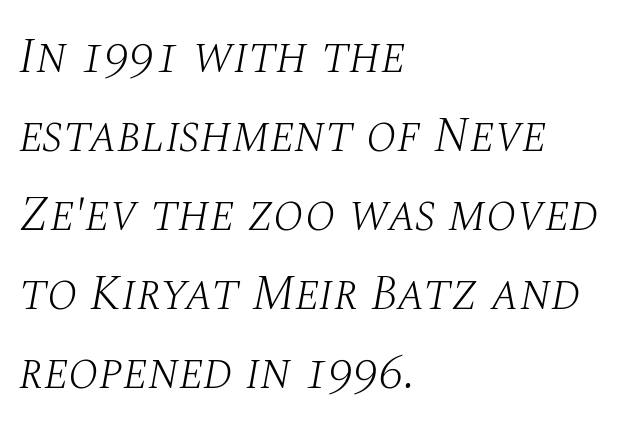
{"serif": "yes", "italic": "yes", "lean": "right", "slant_degrees": 10, "bold": "no", "weight": "light", "width": "normal", "stroke_contrast": "medium", "x_height": "large", "monospaced": "no", "underline": "no", "align": "left", "line_spacing": "normal", "line_spacing_ratio": 1.58, "letter_spacing": "normal", "letter_spacing_em": 0.0, "glyph_px": 50}
